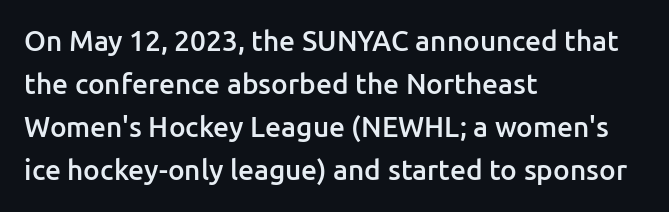
The image shows 28 px semibold sans-serif type, upright; set left-aligned, normal line spacing (1.53x), normal letter spacing, not underlined; low stroke contrast and a medium x-height.
